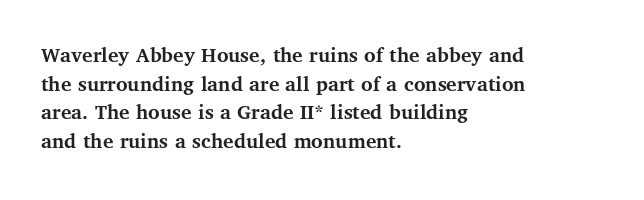
{"italic": "no", "bold": "yes", "underline": "no", "align": "left", "line_spacing": "normal", "line_spacing_ratio": 1.3, "letter_spacing": "normal", "letter_spacing_em": 0.0, "glyph_px": 22}
